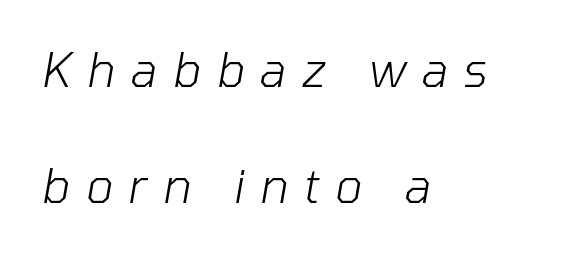
Q: Is the text bold? A: No.
Q: Is the text italic (slanted)? A: Yes, it leans right by about 10 degrees.
Q: Is the text underlined? A: No.
Q: How is the paragraph aligned? A: Left-aligned.
Q: Is the spacing between letters normal or unusually wide? A: Unusually wide.
Q: Is the spacing between lines tight, normal or loose? A: Loose.
Q: Width (condensed, normal, or wide)? A: Normal.
Q: Stroke contrast? A: Low.
Q: x-height? A: Medium.
Q: Monospaced? A: No.
